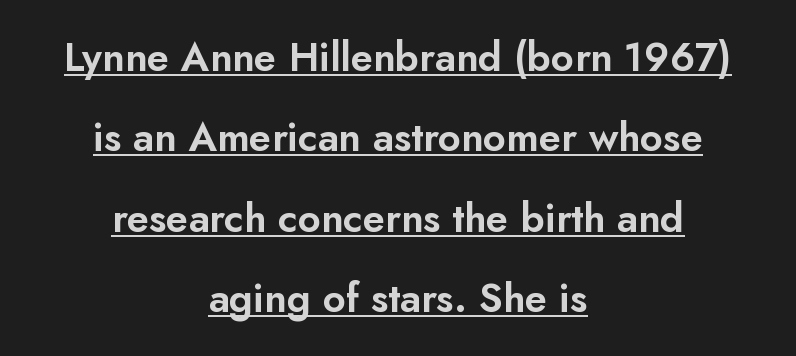
The image shows 40 px sans-serif type, upright; set centered, loose line spacing (2.01x), normal letter spacing, underlined; low stroke contrast and a small x-height.
